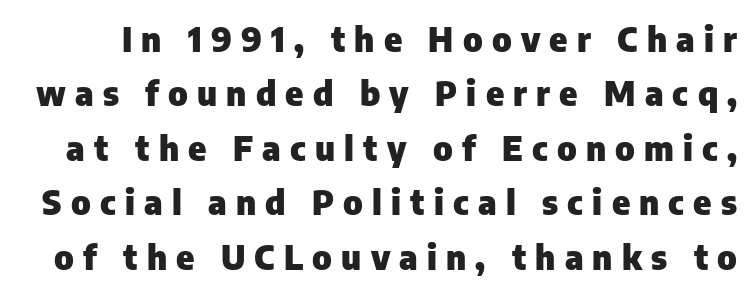
{"serif": "no", "italic": "no", "bold": "yes", "weight": "heavy", "width": "normal", "stroke_contrast": "low", "x_height": "medium", "monospaced": "no", "underline": "no", "line_spacing": "normal", "line_spacing_ratio": 1.6, "letter_spacing": "wide", "letter_spacing_em": 0.27, "glyph_px": 34}
